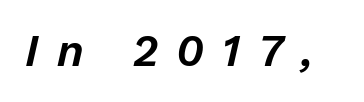
The image shows 44 px text type, italic (leaning right); set unusually wide letter spacing (+0.41 em), not underlined; low stroke contrast and a medium x-height.
